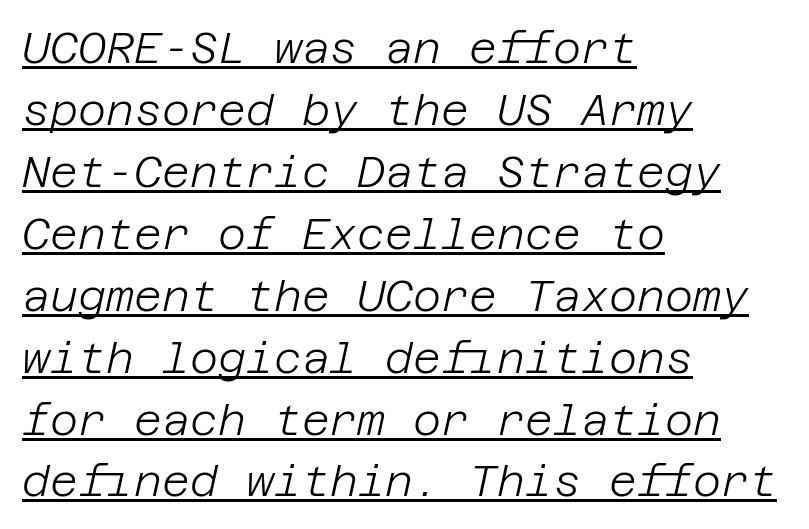
These lines were composed using italics. A continuous stroke trails under the words, as in a hyperlink. Alignment: flush left. Reading down the column, the eye jumps a familiar distance to each next line.
